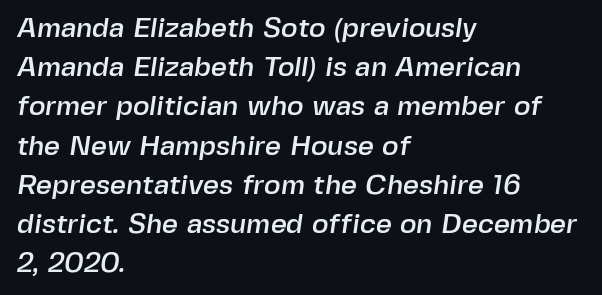
Q: Is the typeface a serif or a sans-serif typeface? A: Sans-serif.
Q: Is the text underlined? A: No.
Q: How is the paragraph aligned? A: Left-aligned.
Q: Is the spacing between letters normal or unusually wide? A: Normal.
Q: Is the spacing between lines tight, normal or loose? A: Normal.
Q: Width (condensed, normal, or wide)? A: Normal.
Q: x-height? A: Medium.
Q: Monospaced? A: No.
